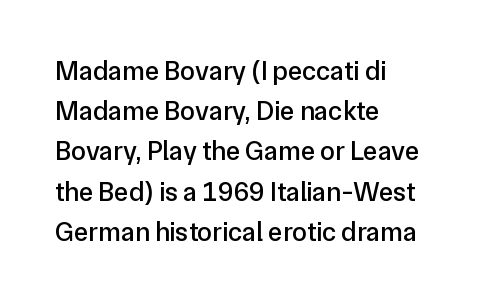
Summary of vertical rhythm: regular, with standard interline spacing. No italicization has been applied; the sample stays upright. One-word summary of the alignment: left. The line texture is even and compact thanks to regular tracking. The space directly below the letters is spotless.
